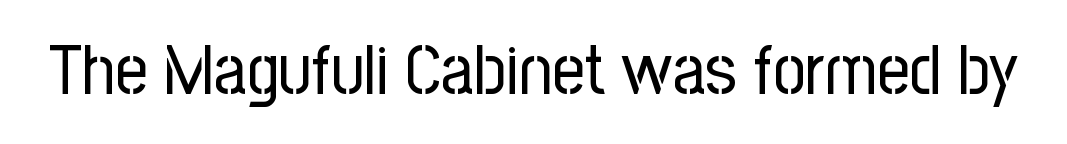
Q: Is the text bold? A: No.
Q: Is the text italic (slanted)? A: No, it is upright.
Q: Is the typeface a serif or a sans-serif typeface? A: Sans-serif.
Q: Is the text underlined? A: No.
Q: Is the spacing between letters normal or unusually wide? A: Normal.
Q: Width (condensed, normal, or wide)? A: Condensed.
Q: Stroke contrast? A: Low.
Q: x-height? A: Medium.
Q: Monospaced? A: No.
